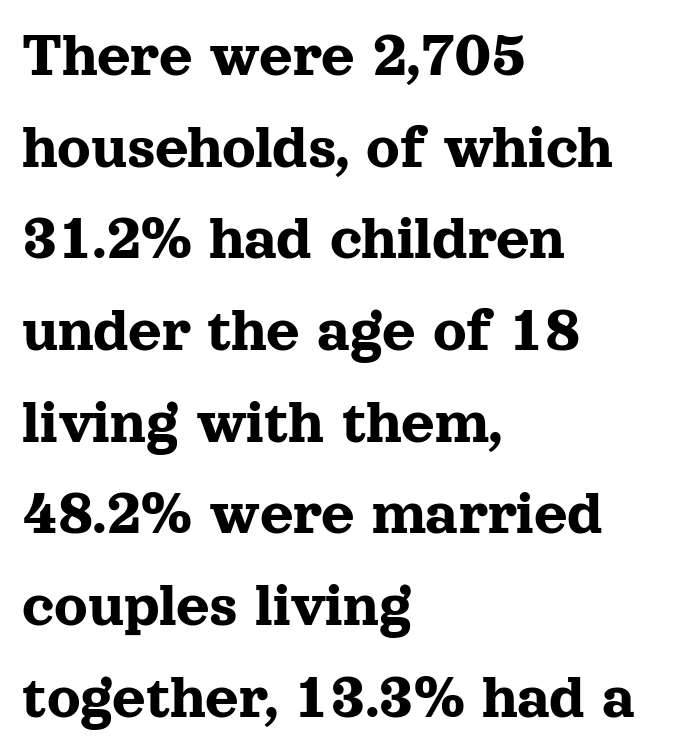
Unmarked baselines from the first word to the last. What stands out about the letter spacing? Nothing — it is the standard amount. A student would call this left alignment; a typographer would say flush left, rag right. Ordinary non-slanted type is in use. The passage shown is typeset with a serif family. These lines sit exactly where default settings would place them.
